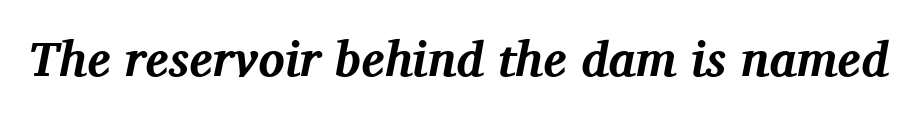
Do the characters align in a grid? No, the font is proportional. Italic? Definitely — the glyphs are oblique. The horizontal fit of the characters is conventional and even. Nobody drew a line under any word here. Is the type bold? Yes — the strokes are clearly thick and heavy.
